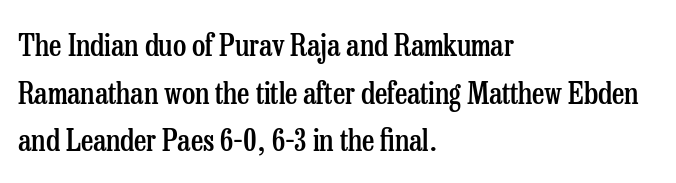
{"serif": "yes", "italic": "no", "bold": "semi", "weight": "semibold", "width": "condensed", "stroke_contrast": "low", "x_height": "medium", "monospaced": "no", "underline": "no", "align": "left", "line_spacing": "normal", "line_spacing_ratio": 1.59, "letter_spacing": "normal", "letter_spacing_em": 0.0, "glyph_px": 30}
